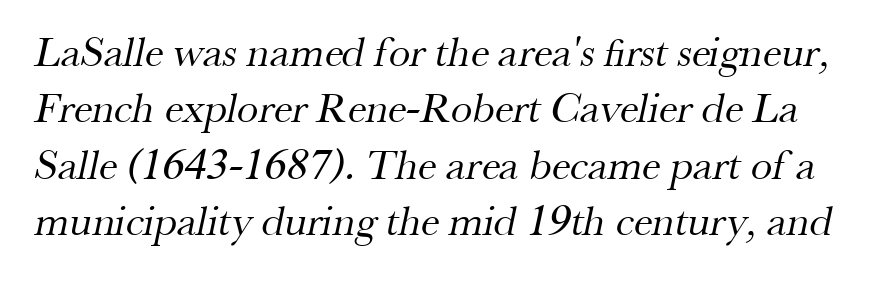
The image shows 43 px regular-weight serif type; set normal line spacing (1.31x), normal letter spacing, not underlined; medium stroke contrast and a small x-height.
